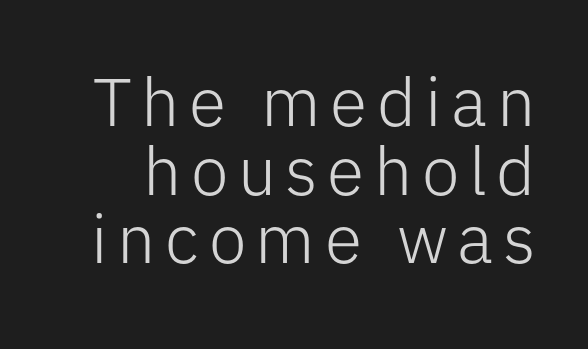
{"serif": "no", "italic": "no", "bold": "no", "weight": "light", "width": "normal", "stroke_contrast": "low", "x_height": "medium", "monospaced": "no", "underline": "no", "line_spacing": "tight", "line_spacing_ratio": 1.01, "glyph_px": 68}
